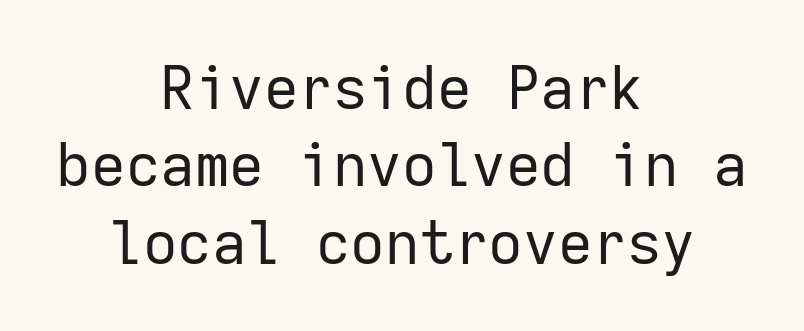
{"serif": "no", "italic": "no", "bold": "no", "weight": "regular", "width": "normal", "stroke_contrast": "low", "x_height": "medium", "monospaced": "yes", "underline": "no", "align": "center", "line_spacing": "normal", "line_spacing_ratio": 1.29, "letter_spacing": "normal", "letter_spacing_em": 0.0, "glyph_px": 60}
